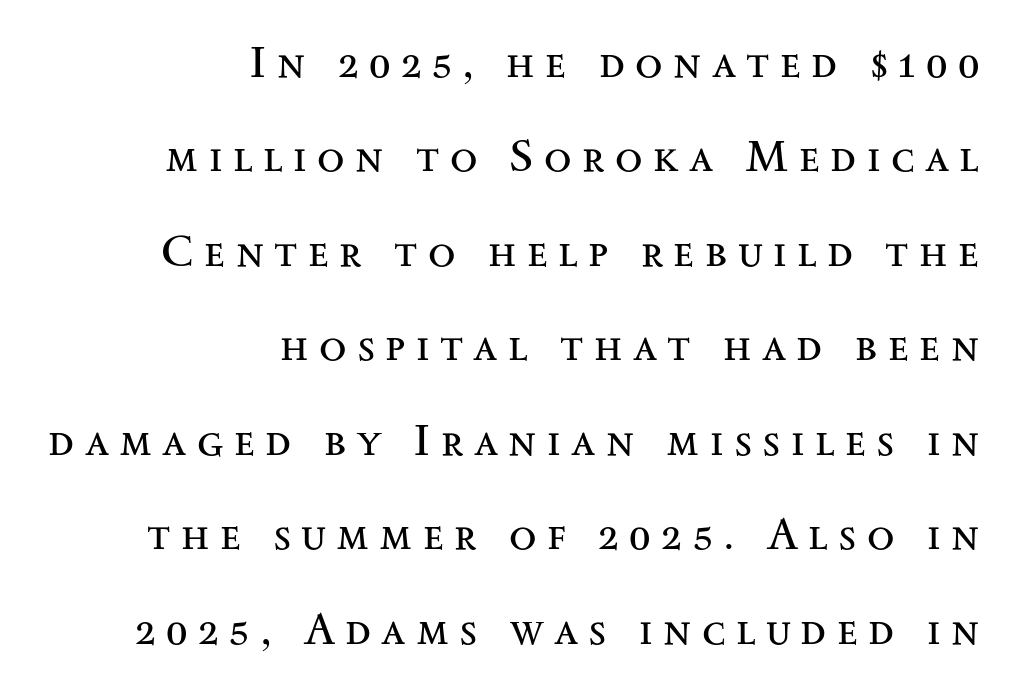
Q: Is the text bold? A: No.
Q: Is the text italic (slanted)? A: No, it is upright.
Q: Is the typeface a serif or a sans-serif typeface? A: Serif.
Q: Is the text underlined? A: No.
Q: How is the paragraph aligned? A: Right-aligned.
Q: Is the spacing between letters normal or unusually wide? A: Unusually wide.
Q: Is the spacing between lines tight, normal or loose? A: Loose.
Q: Width (condensed, normal, or wide)? A: Wide.
Q: Stroke contrast? A: Medium.
Q: x-height? A: Small.
Q: Monospaced? A: No.
